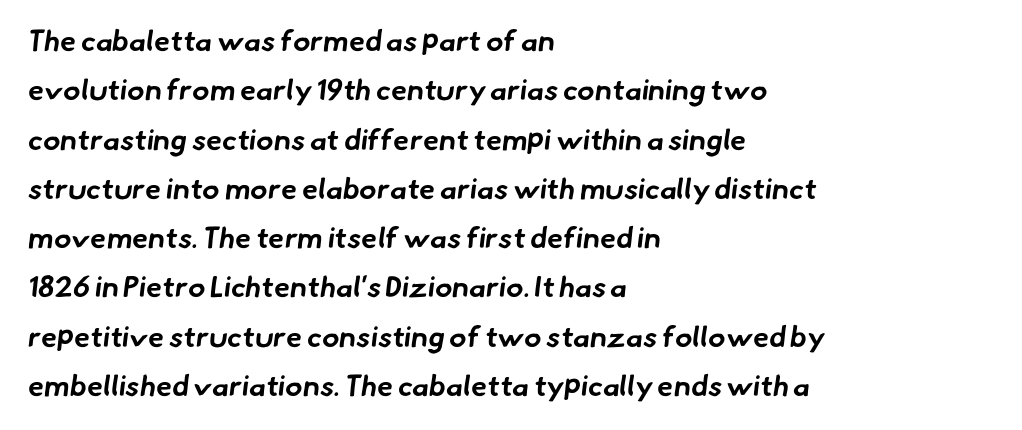
The strokes are fattened all the way to bold. Where is the straight margin? On the left. The words here are not underlined. Note the varied advance widths — an 'i' is clearly narrower than an 'm'. Words appear dense and cohesive because spacing is normal.
